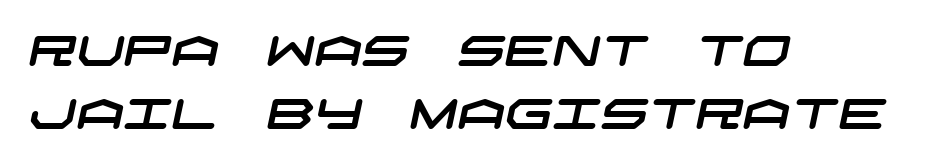
The image shows 42 px wide sans-serif type; set left-aligned, normal line spacing (1.5x), normal letter spacing, not underlined; low stroke contrast and a large x-height.
